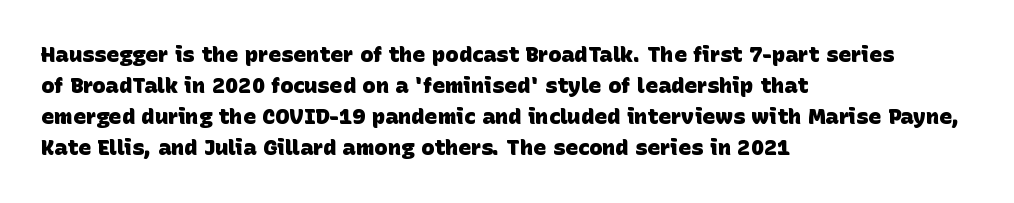
Is there much room between lines? A standard amount, neither cramped nor airy. You could call the tracking neutral — neither tight nor loose. Typesetter's note: full bold, strokes at maximum text heaviness. Glance below the letters and you will spot only blank space.
